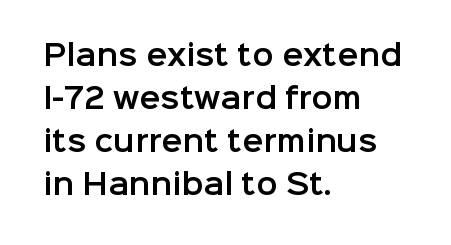
Q: Is the text italic (slanted)? A: No, it is upright.
Q: Is the typeface a serif or a sans-serif typeface? A: Sans-serif.
Q: Is the text underlined? A: No.
Q: How is the paragraph aligned? A: Left-aligned.
Q: Is the spacing between letters normal or unusually wide? A: Normal.
Q: Is the spacing between lines tight, normal or loose? A: Normal.
Q: Width (condensed, normal, or wide)? A: Normal.
Q: Stroke contrast? A: Low.
Q: x-height? A: Medium.
Q: Monospaced? A: No.
